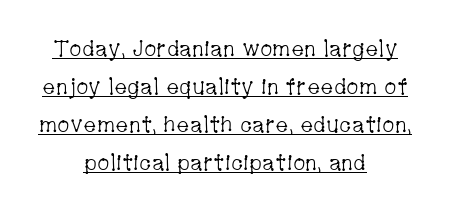
The strokes are not fattened; the text isn't bold. Line starts and ends both wander, symmetrically. Look at the tracking — it's just the regular setting, nothing added. The specimen includes a rule beneath the text block's lines.
